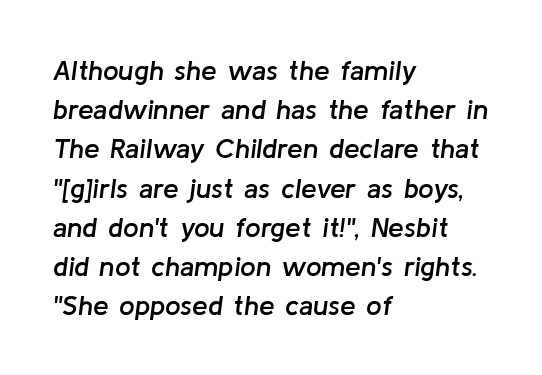
Caption: semibold face, moderately heavy strokes. Inter-character spacing is left at the font's built-in metrics. The rag falls on the right side of this text block. Yep, that's italic — everything's leaning. Decoration check: the copy has no underline. These lines are rendered in a variable-pitch font.
